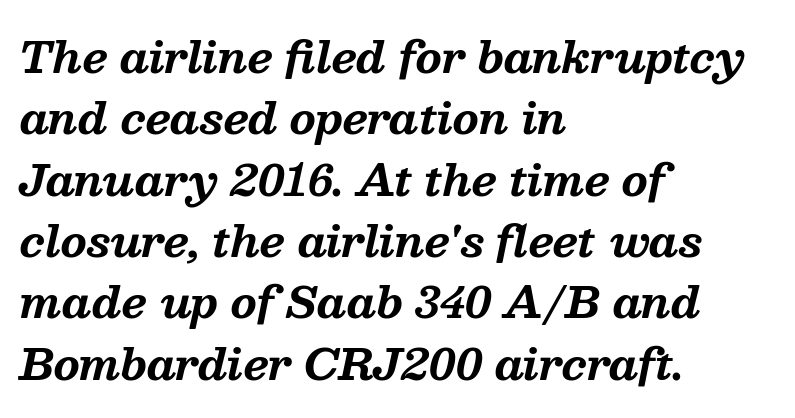
A full-strength bold gives these letters their thick strokes. This sample uses plain, unmodified letter spacing. Proportional: the letters do not fall into vertical columns. Type style note: has serifs.
